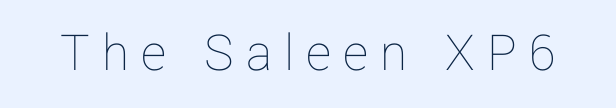
On a weight scale, this lands at 450 or below. Spacing verdict: proportional, widths tailored to each character. Characters remain perfectly vertical along every line. This rendering features lettering with no underline. Spacing between characters has been opened up far beyond the box default.
